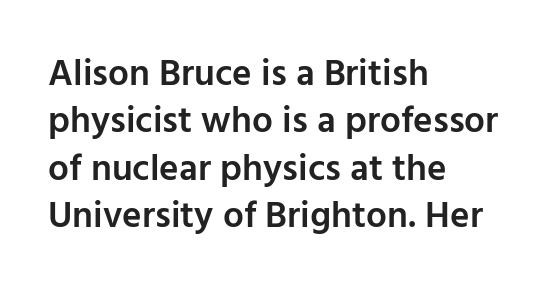
The image shows 37 px semibold sans-serif type, upright; set left-aligned, normal line spacing (1.28x), normal letter spacing, not underlined; low stroke contrast and a medium x-height.
